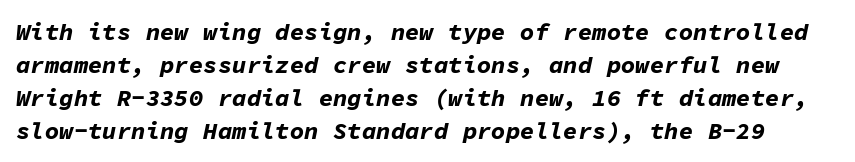
Q: Is the text bold? A: Yes.
Q: Is the text italic (slanted)? A: Yes, it leans right by about 11 degrees.
Q: Is the text underlined? A: No.
Q: Is the spacing between letters normal or unusually wide? A: Normal.
Q: Is the spacing between lines tight, normal or loose? A: Normal.
